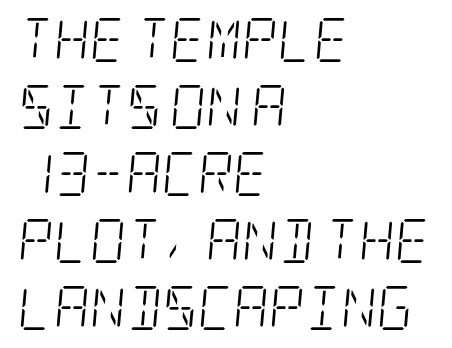
The letters carry serifs — small finishing strokes at the ends of their stems. How are the letters spaced? Ordinarily, with no added tracking. A quiet, ordinary-to-light weight characterises the typeface. Decoration check: the copy has no underline. The typography opts for an oblique posture over an upright one.
